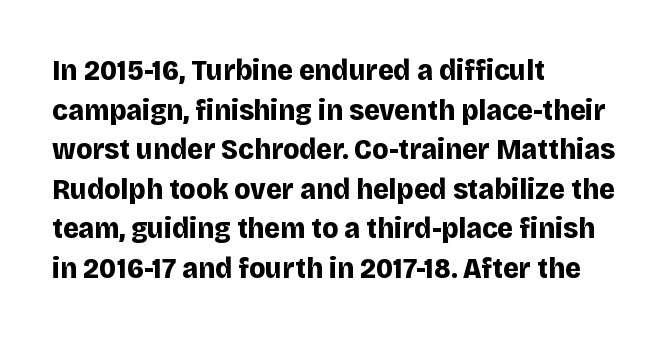
{"serif": "no", "italic": "no", "bold": "yes", "weight": "bold", "width": "normal", "stroke_contrast": "low", "x_height": "large", "monospaced": "no", "underline": "no", "align": "left", "line_spacing": "normal", "line_spacing_ratio": 1.32, "letter_spacing": "normal", "letter_spacing_em": 0.0, "glyph_px": 30}
